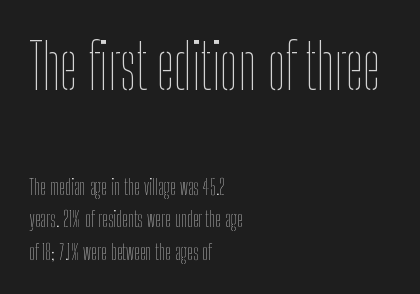
The image shows 62 px thin, condensed type, upright; set left-aligned, normal line spacing (1.54x), normal letter spacing, not underlined; the first (top) block is 2.95x larger; low stroke contrast and a medium x-height.
